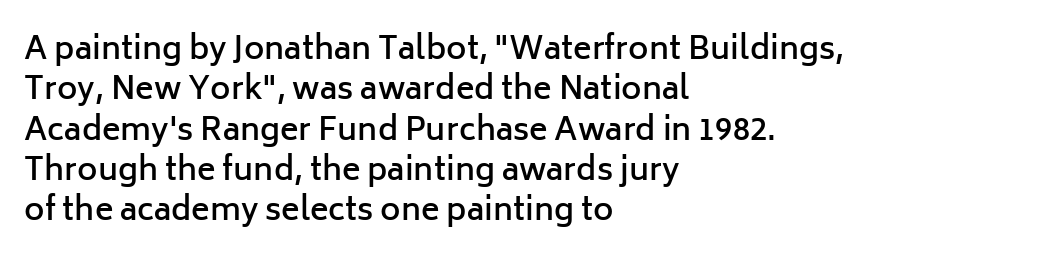
The image shows 31 px semibold sans-serif type, upright; set left-aligned, normal line spacing (1.3x), normal letter spacing, not underlined; low stroke contrast and a medium x-height.
